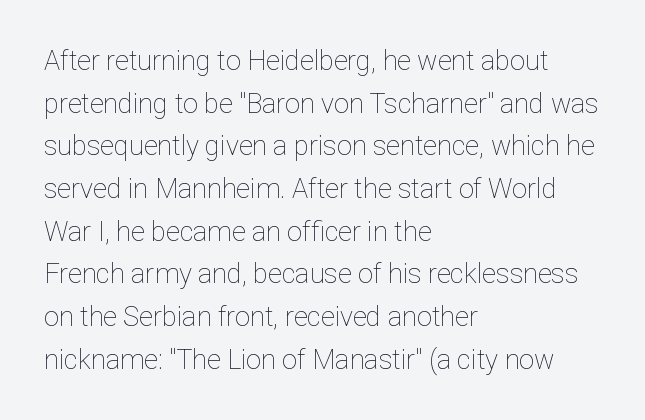
The ragged edge is on the right, which tells us the setting is flush left. Vertical strokes here are truly vertical. Heaviness? Minimal to ordinary, like unemphasized prose. Lines of text with bare space underneath.
